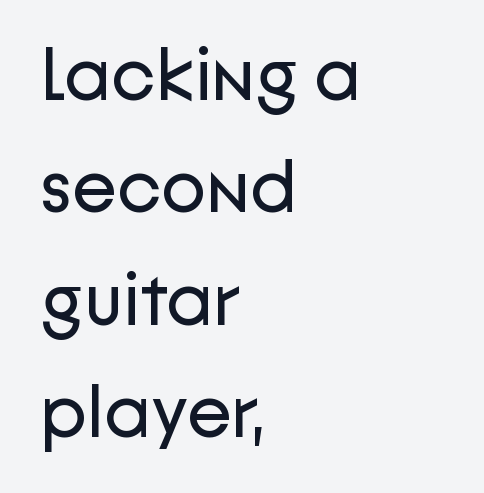
Q: Is the text bold? A: No.
Q: Is the text italic (slanted)? A: No, it is upright.
Q: Is the typeface a serif or a sans-serif typeface? A: Sans-serif.
Q: Is the text underlined? A: No.
Q: How is the paragraph aligned? A: Left-aligned.
Q: Is the spacing between letters normal or unusually wide? A: Normal.
Q: Is the spacing between lines tight, normal or loose? A: Normal.
Q: Width (condensed, normal, or wide)? A: Normal.
Q: Stroke contrast? A: Low.
Q: x-height? A: Medium.
Q: Monospaced? A: No.
